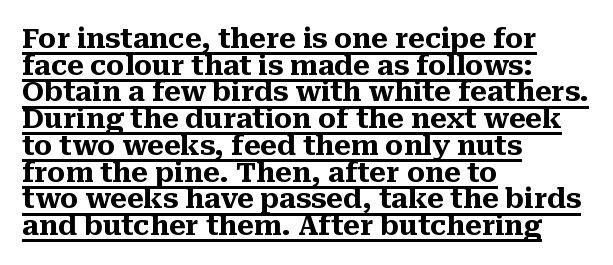
Q: Is the text bold? A: Yes.
Q: Is the text italic (slanted)? A: No, it is upright.
Q: Is the text underlined? A: Yes.
Q: How is the paragraph aligned? A: Left-aligned.
Q: Is the spacing between letters normal or unusually wide? A: Normal.
Q: Is the spacing between lines tight, normal or loose? A: Tight.
